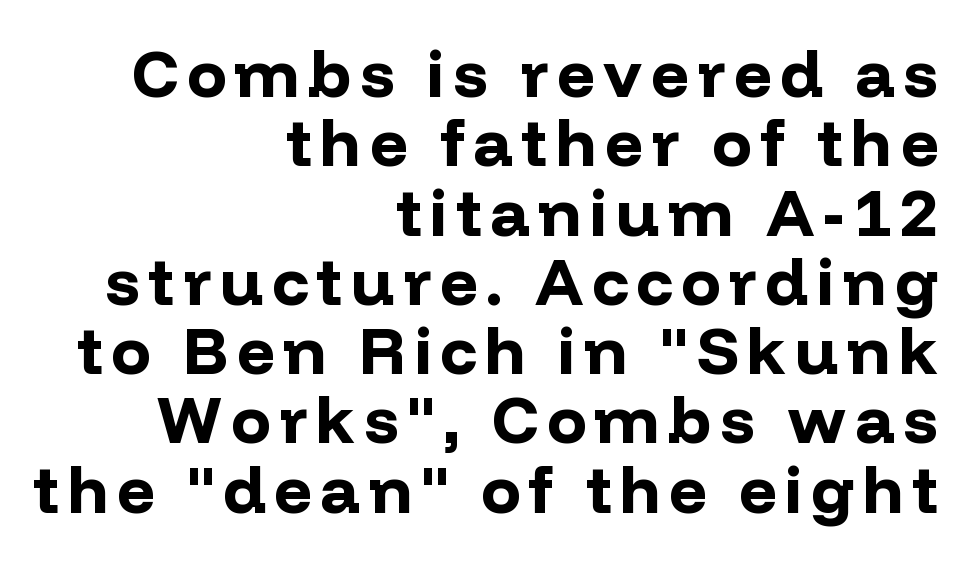
The image shows 66 px bold sans-serif type, upright; set right-aligned, tight line spacing (1.05x), not underlined; low stroke contrast and a medium x-height.
